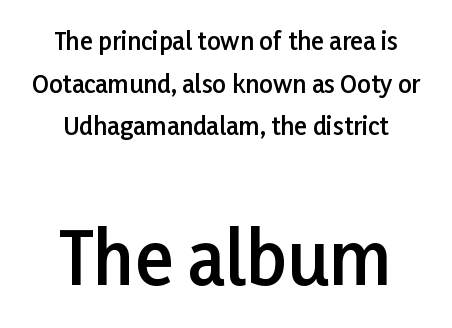
This sample is center-justified, so both line endings float freely. Which chunk is bigger? The second one — the bottom block dwarfs the top. Ascenders rise straight up at ninety degrees. Weight: semibold (demi). Serif or sans? Sans — the stroke terminals are bare.
